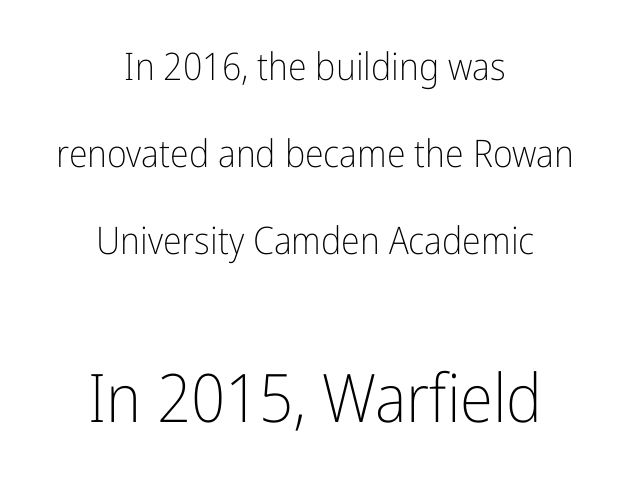
Q: Is the text bold? A: No.
Q: Is the text italic (slanted)? A: No, it is upright.
Q: Is the typeface a serif or a sans-serif typeface? A: Sans-serif.
Q: Is the text underlined? A: No.
Q: How is the paragraph aligned? A: Centered.
Q: Is the spacing between letters normal or unusually wide? A: Normal.
Q: Is the spacing between lines tight, normal or loose? A: Loose.
Q: Which block of text is set in a larger size, the first (top) or the second (bottom)? A: The second (bottom) one.
Q: Width (condensed, normal, or wide)? A: Condensed.
Q: Stroke contrast? A: Low.
Q: x-height? A: Medium.
Q: Monospaced? A: No.
